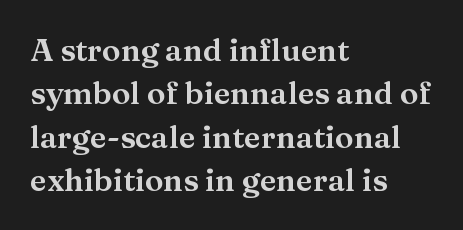
Q: Is the text italic (slanted)? A: No, it is upright.
Q: Is the typeface a serif or a sans-serif typeface? A: Serif.
Q: Is the text underlined? A: No.
Q: How is the paragraph aligned? A: Left-aligned.
Q: Is the spacing between letters normal or unusually wide? A: Normal.
Q: Is the spacing between lines tight, normal or loose? A: Normal.
Q: Width (condensed, normal, or wide)? A: Wide.
Q: Stroke contrast? A: Medium.
Q: x-height? A: Medium.
Q: Monospaced? A: No.
